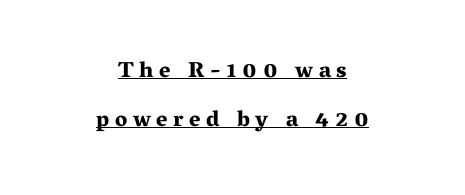
Rendered with straight, roman letterforms. The space between consecutive lines is lavish. Each line of the rendering has a horizontal stroke beneath the glyphs. You could only call the tracking loose — the letters float apart. Visually the block forms a symmetrical silhouette, jagged on both flanks. These lines carry a lot of weight — the face is fully bold.
